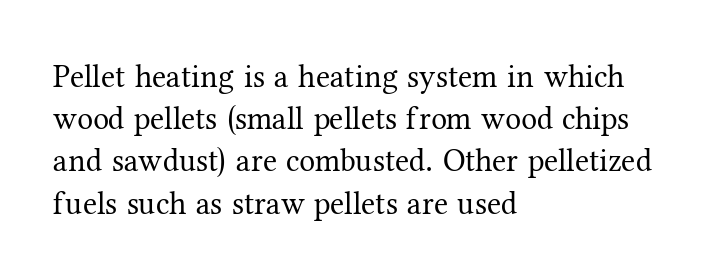
Q: Is the text bold? A: No.
Q: Is the text italic (slanted)? A: No, it is upright.
Q: Is the typeface a serif or a sans-serif typeface? A: Serif.
Q: Is the text underlined? A: No.
Q: How is the paragraph aligned? A: Left-aligned.
Q: Is the spacing between letters normal or unusually wide? A: Normal.
Q: Is the spacing between lines tight, normal or loose? A: Normal.
Q: Width (condensed, normal, or wide)? A: Normal.
Q: Stroke contrast? A: Medium.
Q: x-height? A: Medium.
Q: Monospaced? A: No.
